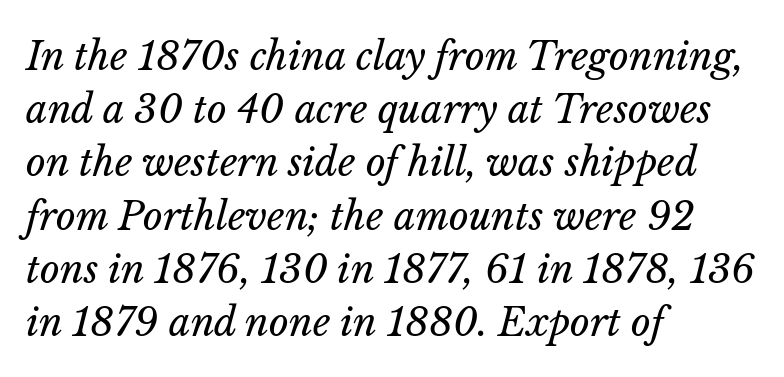
{"italic": "yes", "lean": "right", "slant_degrees": 14, "bold": "no", "weight": "regular", "width": "normal", "stroke_contrast": "low", "x_height": "medium", "monospaced": "no", "underline": "no", "align": "left", "line_spacing": "normal", "line_spacing_ratio": 1.4, "letter_spacing": "normal", "letter_spacing_em": 0.0, "glyph_px": 38}
